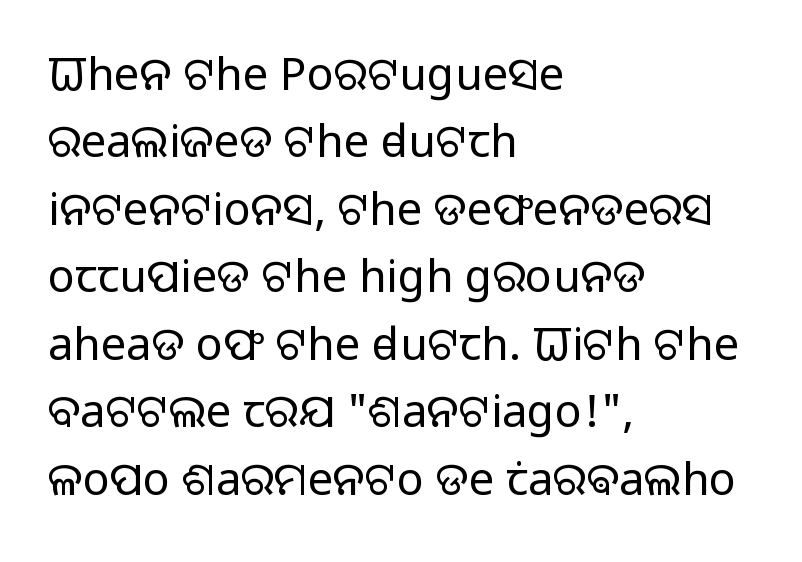
{"serif": "no", "italic": "no", "bold": "no", "weight": "light", "width": "normal", "stroke_contrast": "low", "x_height": "medium", "monospaced": "no", "underline": "no", "align": "left", "line_spacing": "normal", "line_spacing_ratio": 1.5, "letter_spacing": "normal", "letter_spacing_em": 0.0, "glyph_px": 45}
